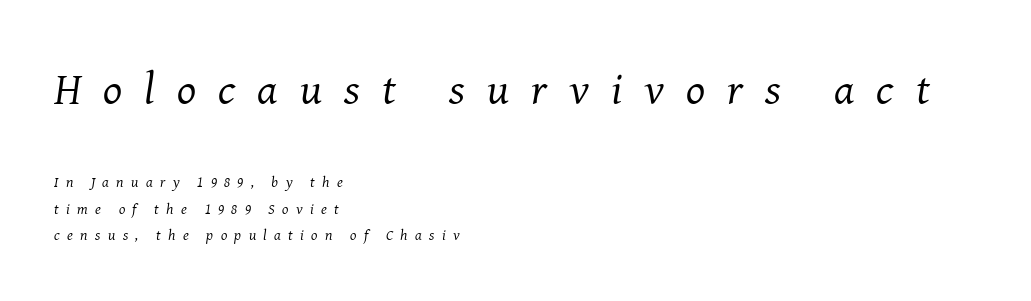
The image shows 45 px regular-weight serif type, italic (leaning right); set left-aligned, line spacing 1.78x, unusually wide letter spacing (+0.49 em), not underlined; the first (top) block is 3.0x larger; medium stroke contrast and a medium x-height.
